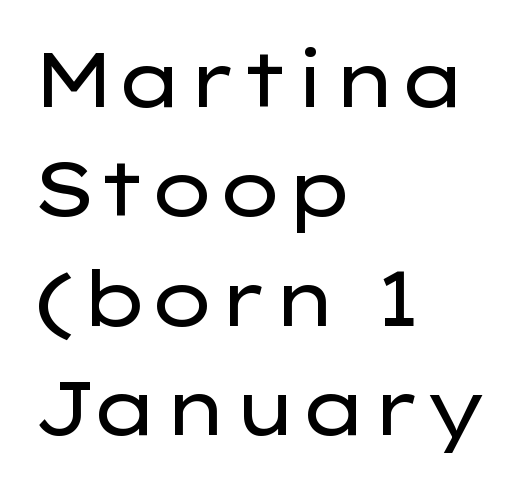
The image shows 76 px regular-weight, wide sans-serif type, upright; set left-aligned, normal line spacing (1.44x), normal letter spacing, not underlined; low stroke contrast and a medium x-height.
